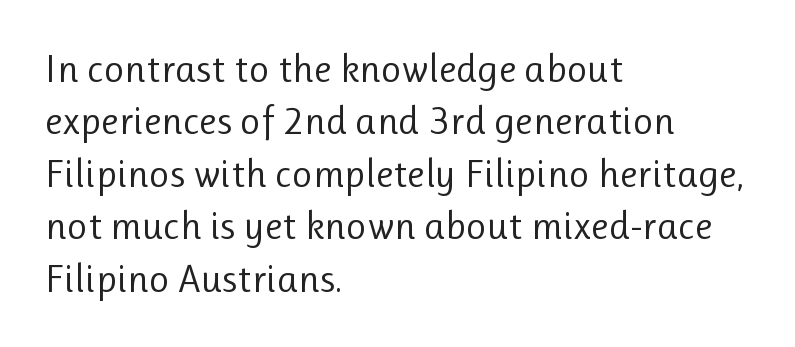
{"serif": "no", "italic": "no", "bold": "no", "weight": "regular", "width": "normal", "stroke_contrast": "low", "x_height": "medium", "monospaced": "no", "underline": "no", "align": "left", "line_spacing": "normal", "line_spacing_ratio": 1.31, "letter_spacing": "normal", "letter_spacing_em": 0.0, "glyph_px": 40}
